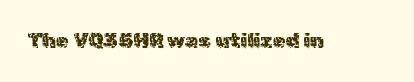
The image shows 21 px text type, upright; set normal letter spacing, not underlined.
